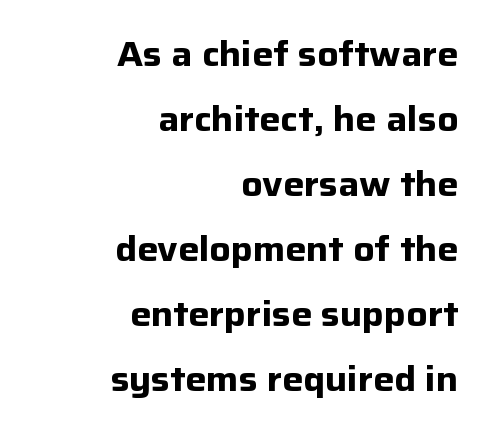
{"serif": "no", "italic": "no", "bold": "yes", "weight": "bold", "width": "normal", "stroke_contrast": "low", "x_height": "medium", "monospaced": "no", "underline": "no", "align": "right", "line_spacing_ratio": 1.86, "letter_spacing": "normal", "letter_spacing_em": 0.0, "glyph_px": 35}
